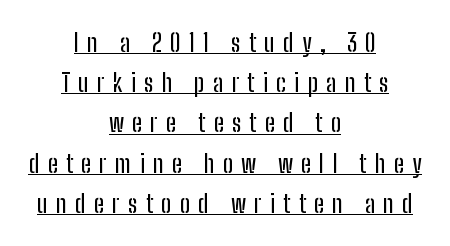
Italic? Not at all — the glyphs are vertical. The line texture is sparse and dotted thanks to wide tracking. Vertically, the passage feels balanced, rows spaced as you'd expect. The rag falls on both sides of this text block equally. Students, observe the line beneath the letters — that is underlining.
